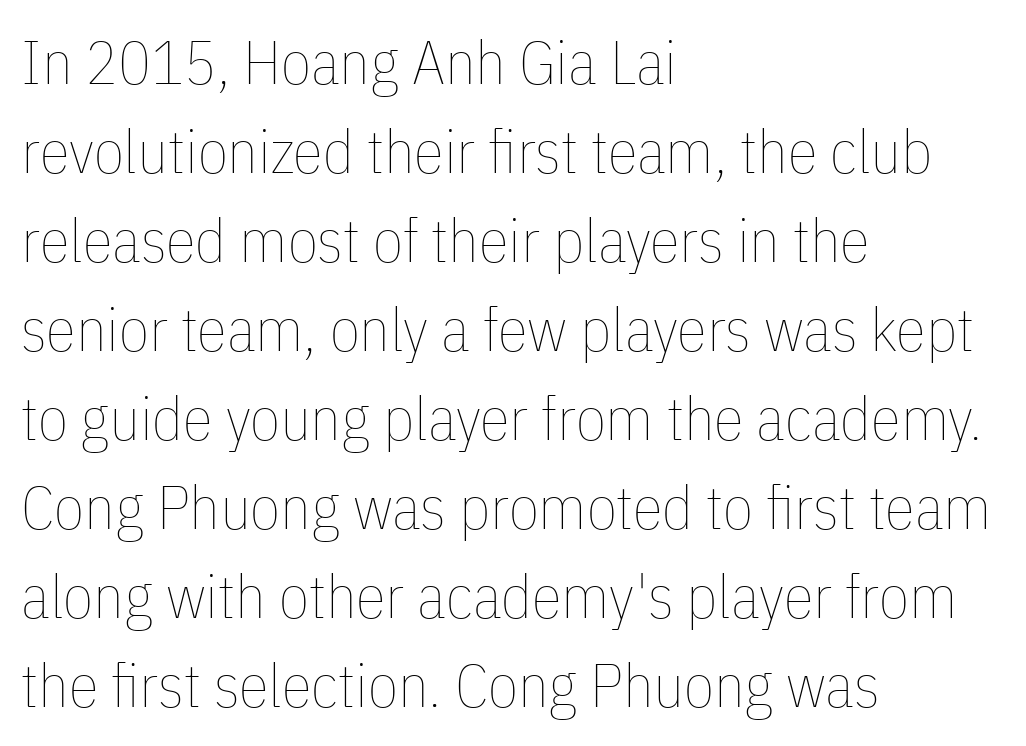
Q: Is the text bold? A: No.
Q: Is the text italic (slanted)? A: No, it is upright.
Q: Is the text underlined? A: No.
Q: How is the paragraph aligned? A: Left-aligned.
Q: Is the spacing between letters normal or unusually wide? A: Normal.
Q: Is the spacing between lines tight, normal or loose? A: Normal.
Q: Width (condensed, normal, or wide)? A: Condensed.
Q: Stroke contrast? A: Low.
Q: x-height? A: Medium.
Q: Monospaced? A: No.
